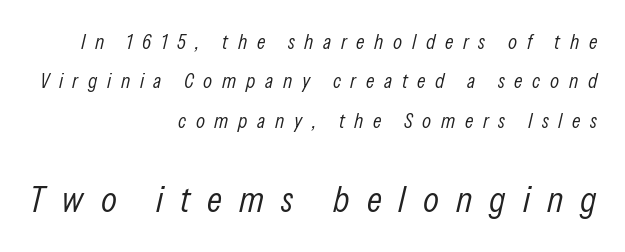
Q: Is the text bold? A: No.
Q: Is the text italic (slanted)? A: Yes, it leans right by about 13 degrees.
Q: Is the text underlined? A: No.
Q: How is the paragraph aligned? A: Right-aligned.
Q: Is the spacing between letters normal or unusually wide? A: Unusually wide.
Q: Which block of text is set in a larger size, the first (top) or the second (bottom)? A: The second (bottom) one.
Q: Width (condensed, normal, or wide)? A: Condensed.
Q: Stroke contrast? A: Low.
Q: x-height? A: Medium.
Q: Monospaced? A: No.
